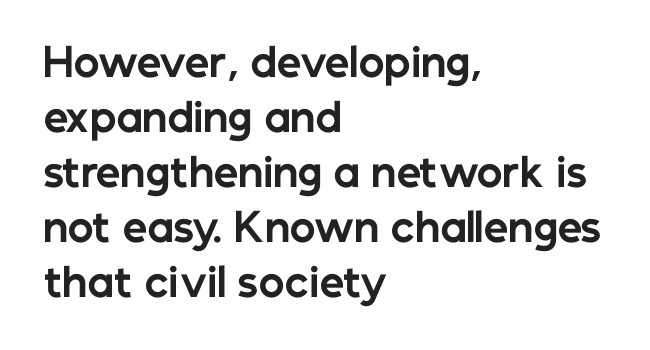
{"serif": "no", "italic": "no", "bold": "yes", "weight": "bold", "width": "normal", "stroke_contrast": "low", "x_height": "medium", "monospaced": "no", "underline": "no", "align": "left", "line_spacing": "normal", "line_spacing_ratio": 1.41, "letter_spacing": "normal", "letter_spacing_em": 0.0, "glyph_px": 39}
